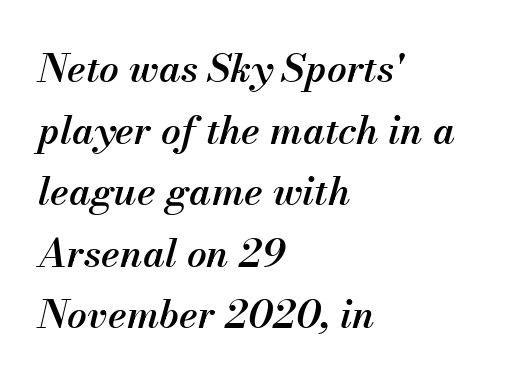
Italic? Definitely — the glyphs are oblique. Spacing verdict: proportional, widths tailored to each character. Default kerning and tracking; the words read as compact shapes. Weight check: semibold — heavier than regular, not quite bold. The passage is arranged the way most books set body copy — flush left.
